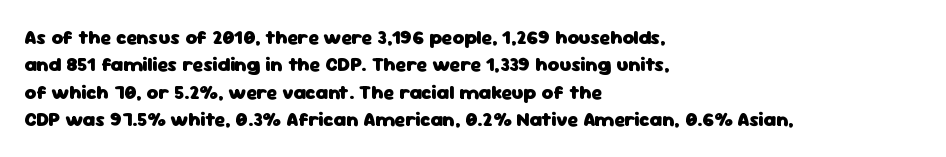
Q: Is the text bold? A: Yes.
Q: Is the text italic (slanted)? A: No, it is upright.
Q: Is the text underlined? A: No.
Q: How is the paragraph aligned? A: Left-aligned.
Q: Is the spacing between letters normal or unusually wide? A: Normal.
Q: Is the spacing between lines tight, normal or loose? A: Normal.
